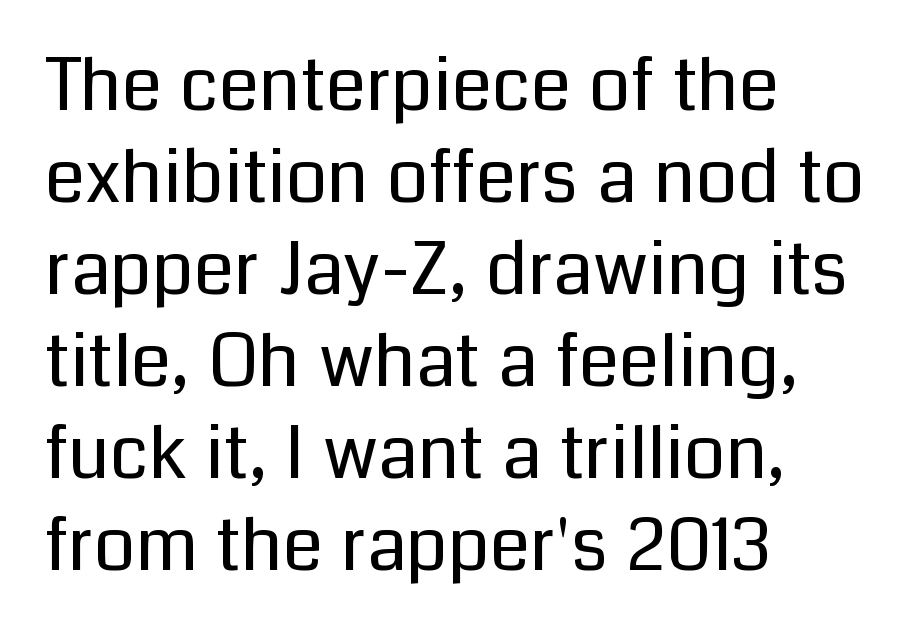
The image shows 73 px regular-weight sans-serif type, upright; set left-aligned, normal line spacing (1.26x), normal letter spacing, not underlined; low stroke contrast and a medium x-height.
